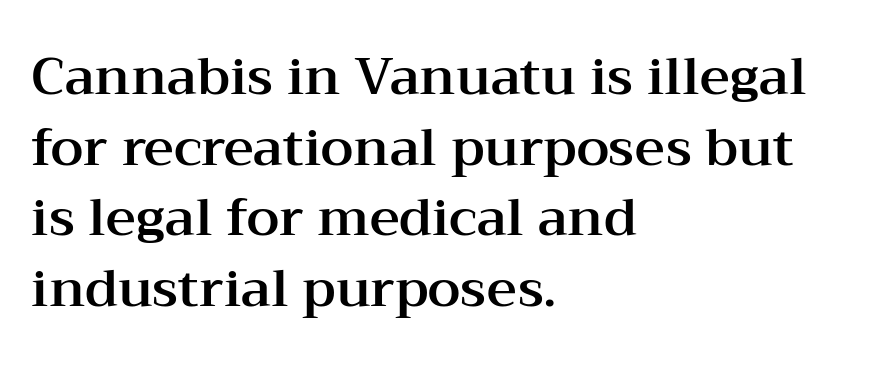
The image shows 52 px wide serif type, upright; set left-aligned, normal line spacing (1.36x), normal letter spacing, not underlined; medium stroke contrast and a medium x-height.
